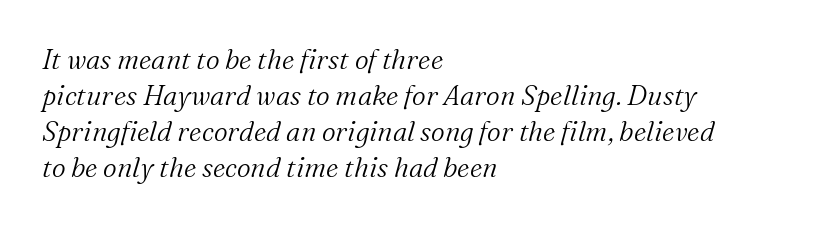
Q: Is the text bold? A: No.
Q: Is the text italic (slanted)? A: Yes, it leans right by about 16 degrees.
Q: Is the text underlined? A: No.
Q: How is the paragraph aligned? A: Left-aligned.
Q: Is the spacing between letters normal or unusually wide? A: Normal.
Q: Is the spacing between lines tight, normal or loose? A: Normal.
